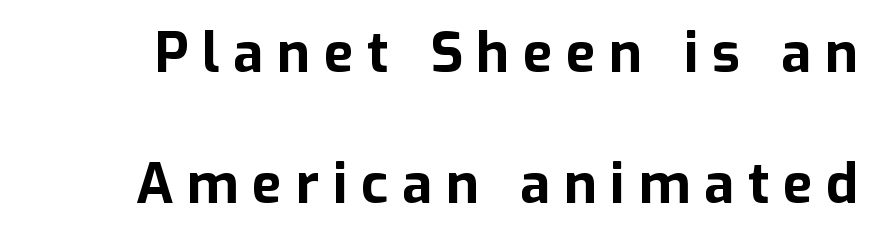
This rendering employs a face without finishing strokes, i.e., a sans-serif. Its strokes are broad and dark, the hallmark of bold type. Descenders are the only things crossing below the line. A great deal of white space separates one row of letters from the next. This sample has the flowing, uneven cadence of proportional lettering. Look at the tracking — it's clearly loosened, letters drifting apart.
